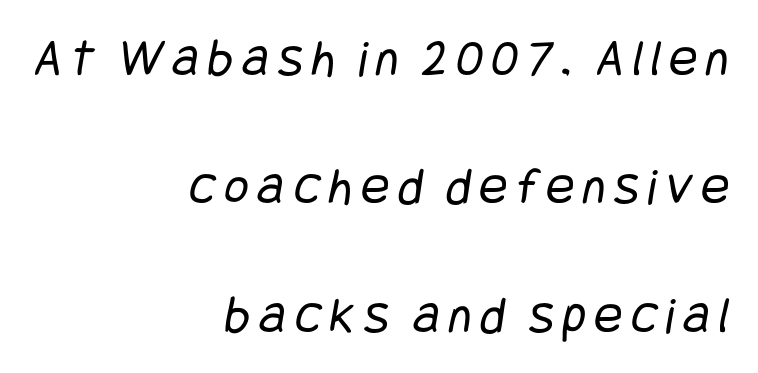
These lines stack with their right ends in a neat column. Unmarked baselines from the first word to the last. The strokes carry an ordinary text weight at most. The typeface chosen for these lines omits serifs.
